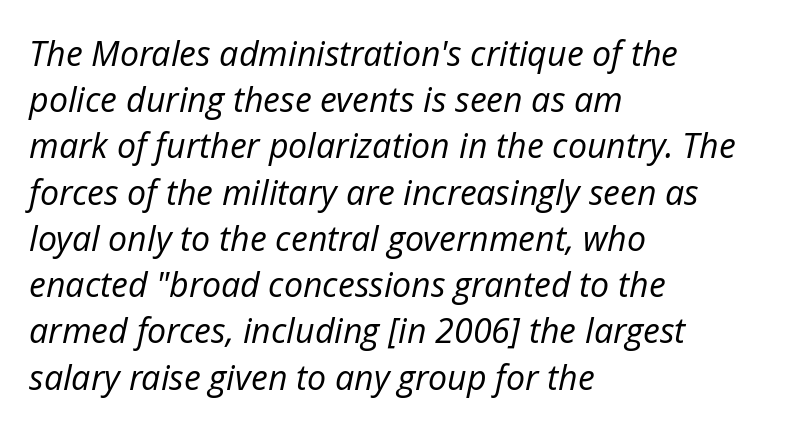
{"italic": "yes", "lean": "right", "slant_degrees": 12, "bold": "no", "weight": "regular", "width": "normal", "stroke_contrast": "low", "x_height": "medium", "monospaced": "no", "underline": "no", "align": "left", "line_spacing": "normal", "line_spacing_ratio": 1.36, "letter_spacing": "normal", "letter_spacing_em": 0.0, "glyph_px": 34}
